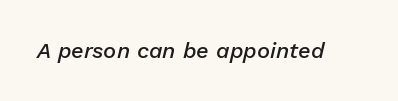
Each word holds together tightly as a unit, with standard inter-letter gaps. On the weight axis this lands at semibold, roughly 600. Just letters on the line, the space beneath them empty. The typography opts for an oblique posture over an upright one.
